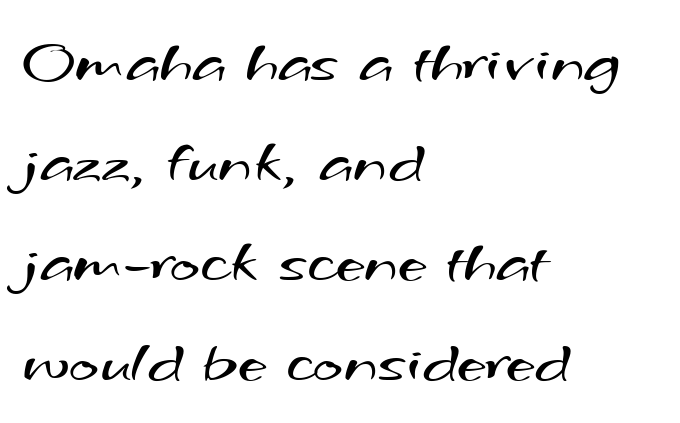
{"serif": "no", "bold": "no", "weight": "regular", "width": "wide", "stroke_contrast": "medium", "x_height": "small", "monospaced": "no", "underline": "no", "align": "left", "line_spacing": "normal", "line_spacing_ratio": 1.56, "letter_spacing": "normal", "letter_spacing_em": 0.0, "glyph_px": 64}
